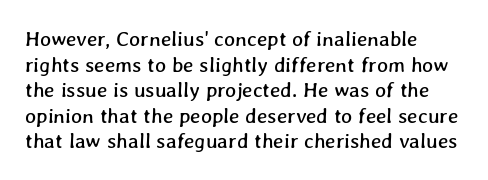
The image shows 21 px text type; set left-aligned, line spacing 1.22x, normal letter spacing, not underlined.
